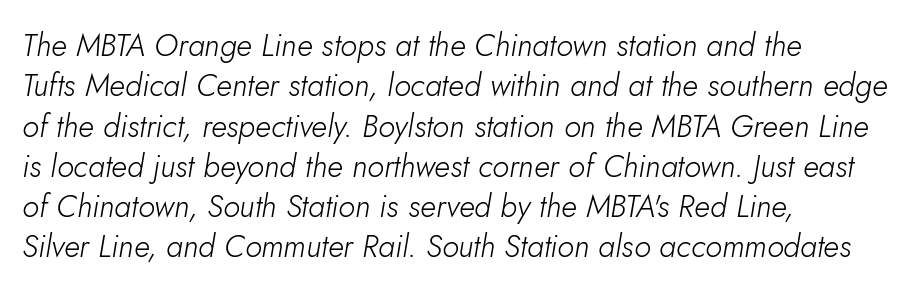
The image shows 31 px light type, italic (leaning right); set left-aligned, normal line spacing (1.3x), normal letter spacing, not underlined; low stroke contrast and a small x-height.
